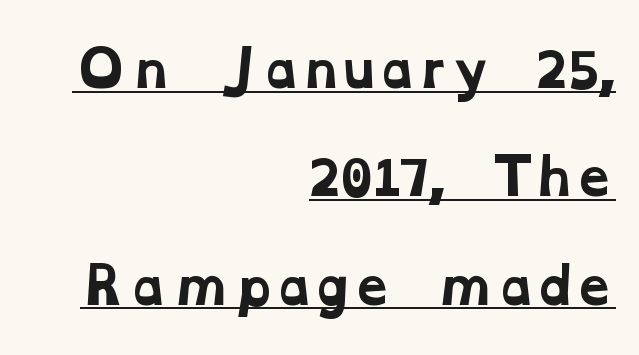
The image shows 49 px bold, wide serif type; set right-aligned, loose line spacing (2.21x), normal letter spacing, underlined; low stroke contrast and a medium x-height.
